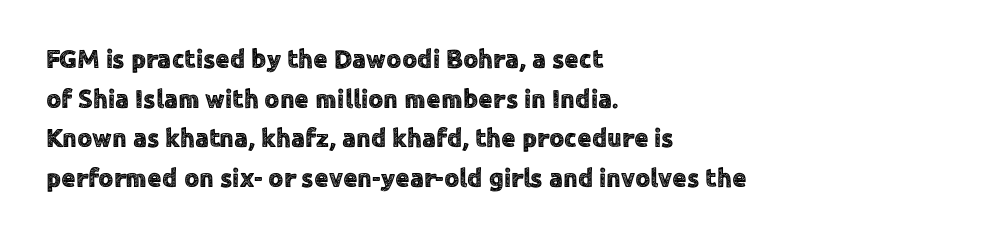
Interline gaps are of average width in this sample. The type sits square on the baseline with zero lean. Just letters on the line, the space beneath them empty. Students, note that the glyphs here touch the page at normal intervals. The rendering anchors every line to the left-hand side.
